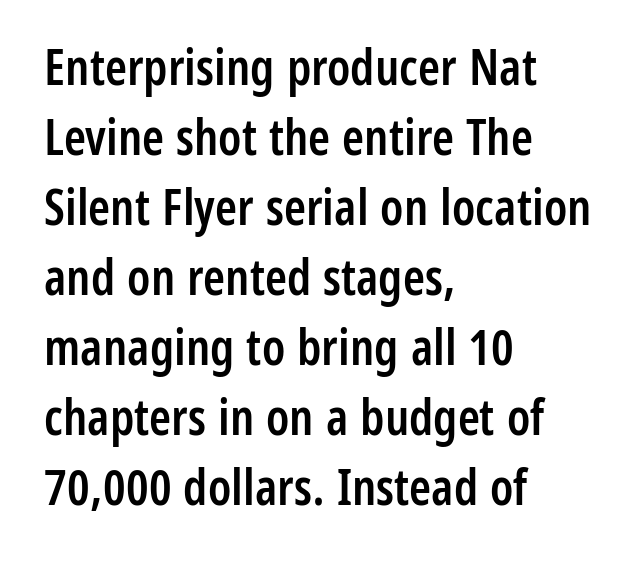
The image shows 50 px semibold, condensed sans-serif type, upright; set left-aligned, normal line spacing (1.4x), normal letter spacing, not underlined; low stroke contrast and a medium x-height.
